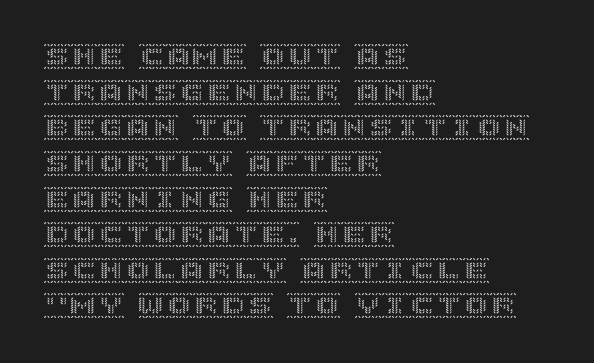
The image shows 27 px text type, upright; set left-aligned, normal line spacing (1.32x), normal letter spacing, not underlined.
